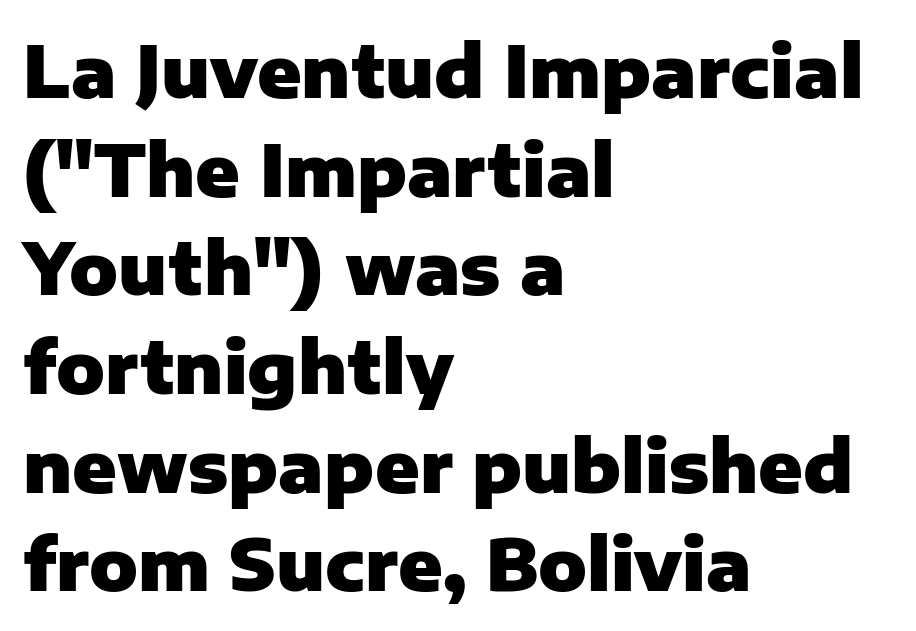
Q: Is the text bold? A: Yes.
Q: Is the text italic (slanted)? A: No, it is upright.
Q: Is the typeface a serif or a sans-serif typeface? A: Sans-serif.
Q: Is the text underlined? A: No.
Q: How is the paragraph aligned? A: Left-aligned.
Q: Is the spacing between letters normal or unusually wide? A: Normal.
Q: Is the spacing between lines tight, normal or loose? A: Normal.
Q: Width (condensed, normal, or wide)? A: Normal.
Q: Stroke contrast? A: Low.
Q: x-height? A: Medium.
Q: Monospaced? A: No.
